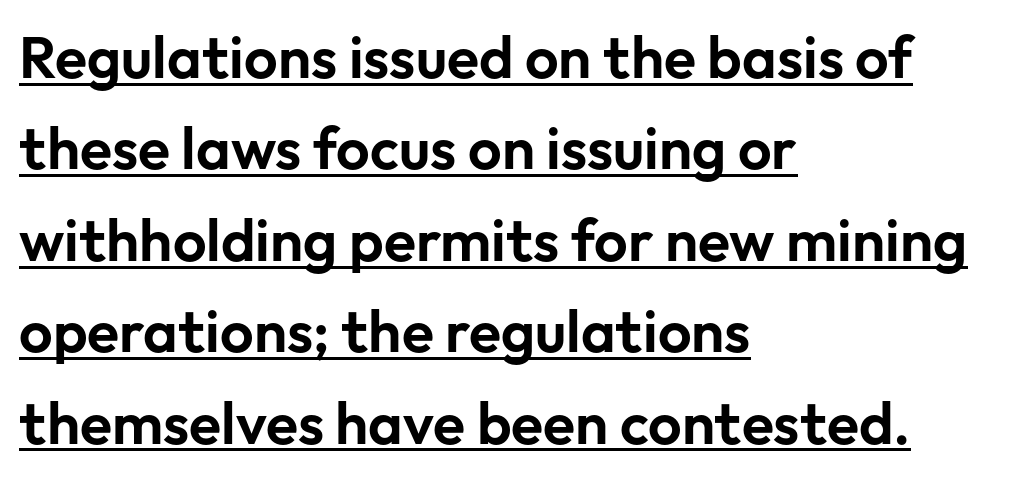
The image shows 59 px sans-serif type, upright; set left-aligned, normal line spacing (1.55x), normal letter spacing, underlined; low stroke contrast and a medium x-height.
